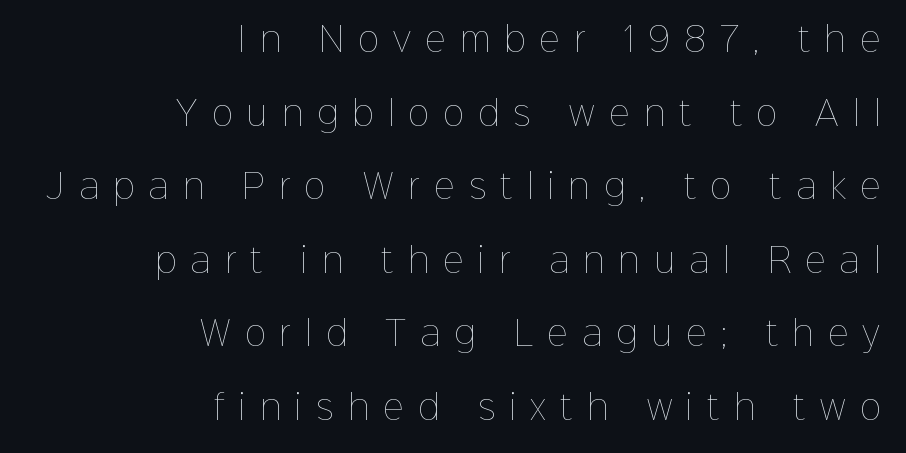
The image shows 32 px thin type, upright; set right-aligned, loose line spacing (2.3x), unusually wide letter spacing (+0.45 em), not underlined; low stroke contrast and a medium x-height.
